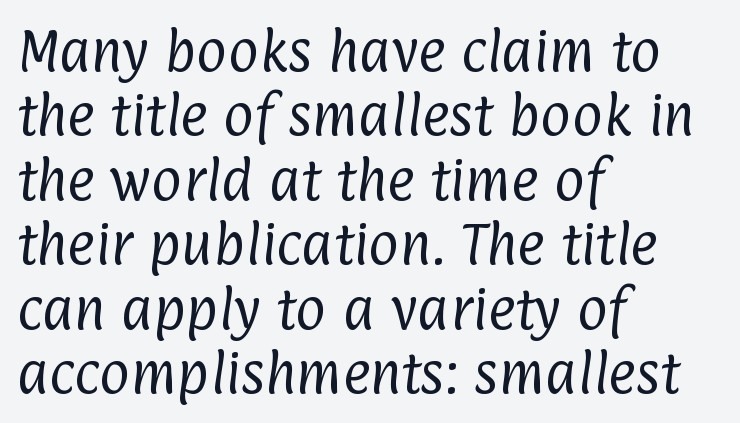
{"serif": "no", "bold": "no", "weight": "regular", "width": "condensed", "stroke_contrast": "low", "x_height": "medium", "monospaced": "no", "underline": "no", "align": "left", "line_spacing": "normal", "line_spacing_ratio": 1.37, "letter_spacing": "normal", "letter_spacing_em": 0.0, "glyph_px": 47}
